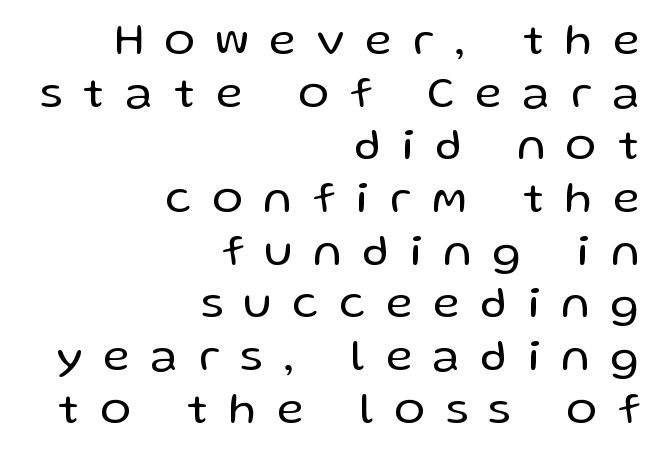
Q: Is the text bold? A: No.
Q: Is the text italic (slanted)? A: No, it is upright.
Q: Is the typeface a serif or a sans-serif typeface? A: Sans-serif.
Q: Is the text underlined? A: No.
Q: How is the paragraph aligned? A: Right-aligned.
Q: Is the spacing between letters normal or unusually wide? A: Unusually wide.
Q: Width (condensed, normal, or wide)? A: Normal.
Q: Stroke contrast? A: Low.
Q: x-height? A: Medium.
Q: Monospaced? A: No.
